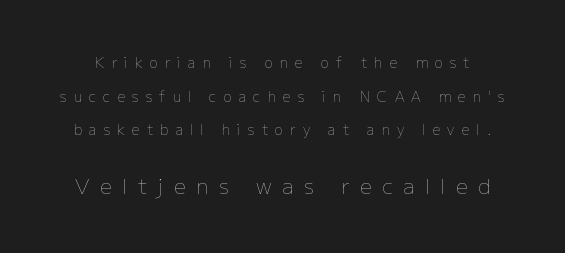
This sample uses expanded letter spacing, leaving extra air between glyphs. Does the lettering tilt? It doesn't — this is upright. A bare baseline throughout the passage. Widely set lines give the paragraph a tall, airy silhouette.
